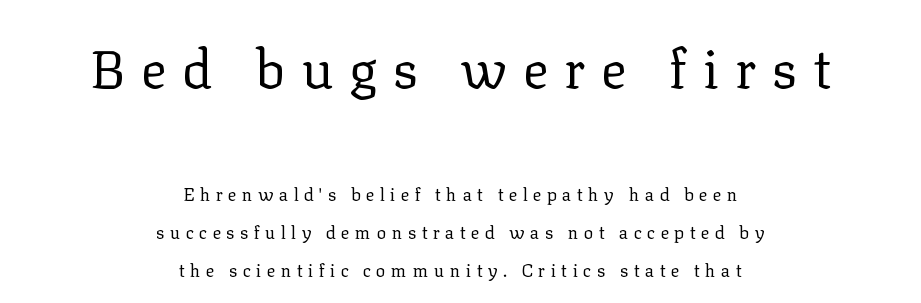
Q: Is the text bold? A: No.
Q: Is the text italic (slanted)? A: No, it is upright.
Q: Is the typeface a serif or a sans-serif typeface? A: Serif.
Q: Is the text underlined? A: No.
Q: How is the paragraph aligned? A: Centered.
Q: Is the spacing between letters normal or unusually wide? A: Unusually wide.
Q: Is the spacing between lines tight, normal or loose? A: Loose.
Q: Which block of text is set in a larger size, the first (top) or the second (bottom)? A: The first (top) one.
Q: Width (condensed, normal, or wide)? A: Normal.
Q: Stroke contrast? A: Low.
Q: x-height? A: Medium.
Q: Monospaced? A: No.
